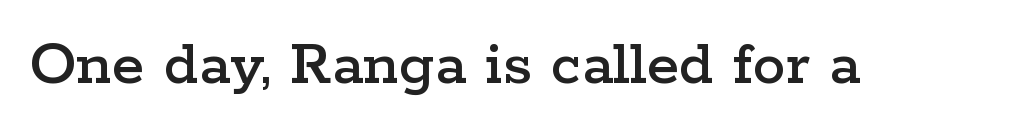
Q: Is the text italic (slanted)? A: No, it is upright.
Q: Is the typeface a serif or a sans-serif typeface? A: Serif.
Q: Is the text underlined? A: No.
Q: Is the spacing between letters normal or unusually wide? A: Normal.
Q: Width (condensed, normal, or wide)? A: Wide.
Q: Stroke contrast? A: Low.
Q: x-height? A: Medium.
Q: Monospaced? A: No.
